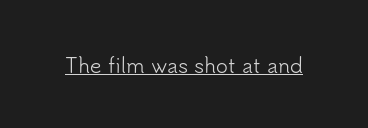
Q: Is the text bold? A: No.
Q: Is the text italic (slanted)? A: No, it is upright.
Q: Is the text underlined? A: Yes.
Q: Is the spacing between letters normal or unusually wide? A: Normal.
